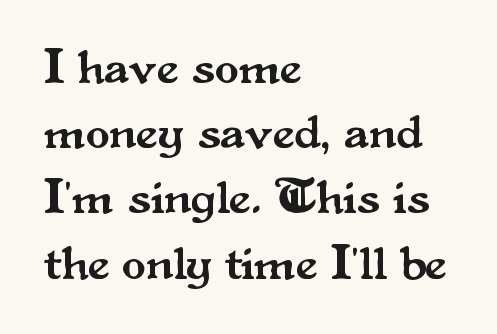
The font's upright variant was chosen for this text. Letterform terminals end in serifs throughout the passage. Underlining? Definitely not there. The rows are spaced the way most documents space them.
